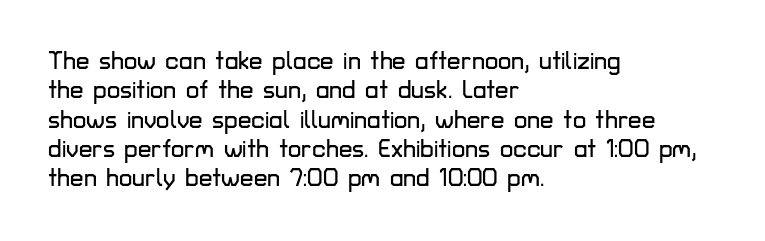
Q: Is the text italic (slanted)? A: No, it is upright.
Q: Is the text underlined? A: No.
Q: How is the paragraph aligned? A: Left-aligned.
Q: Is the spacing between letters normal or unusually wide? A: Normal.
